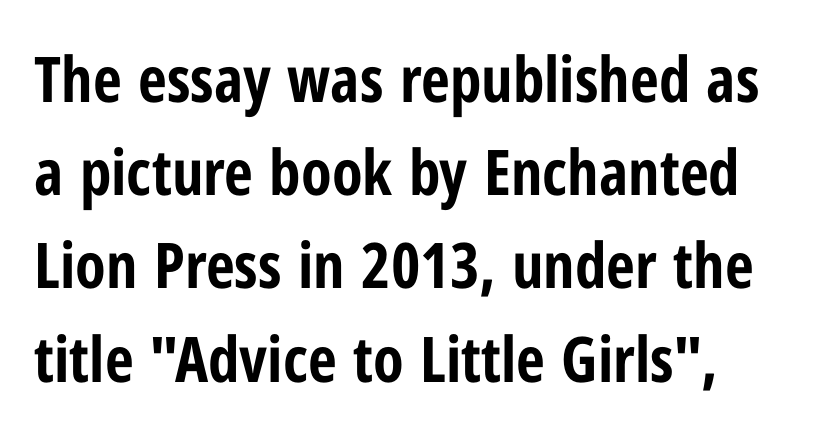
{"serif": "no", "italic": "no", "bold": "yes", "weight": "bold", "width": "condensed", "stroke_contrast": "low", "x_height": "medium", "monospaced": "no", "underline": "no", "align": "left", "line_spacing": "normal", "line_spacing_ratio": 1.48, "letter_spacing": "normal", "letter_spacing_em": 0.0, "glyph_px": 63}
